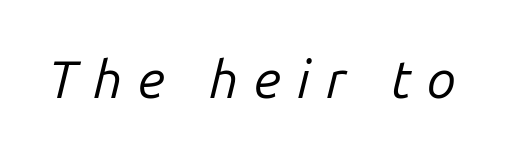
The passage shown has open, widely tracked lettering throughout. Looking at the ascenders, they clearly lean. Do the characters align in a grid? No, the font is proportional. Underlining? Definitely not there. Stems here are at most as thick as an everyday book face.
